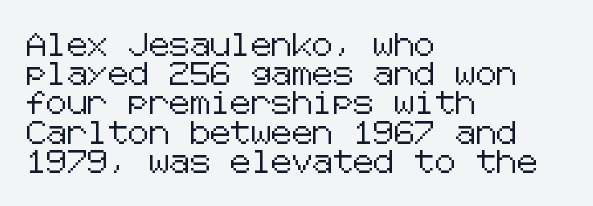
{"italic": "no", "underline": "no", "align": "left", "line_spacing": "normal", "line_spacing_ratio": 1.27, "letter_spacing": "normal", "letter_spacing_em": 0.0, "glyph_px": 23}
